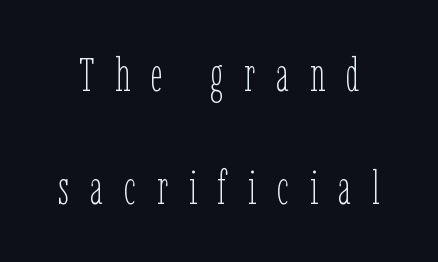
The image shows 47 px thin, condensed type, upright; set loose line spacing (2.4x), unusually wide letter spacing (+0.44 em), not underlined; low stroke contrast and a medium x-height.
